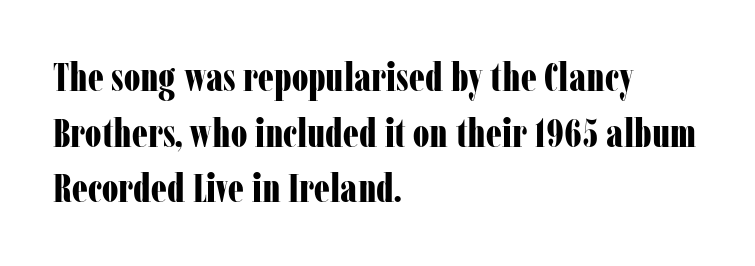
The image shows 40 px bold, condensed serif type, upright; set left-aligned, normal line spacing (1.39x), normal letter spacing, not underlined; low stroke contrast and a medium x-height.
